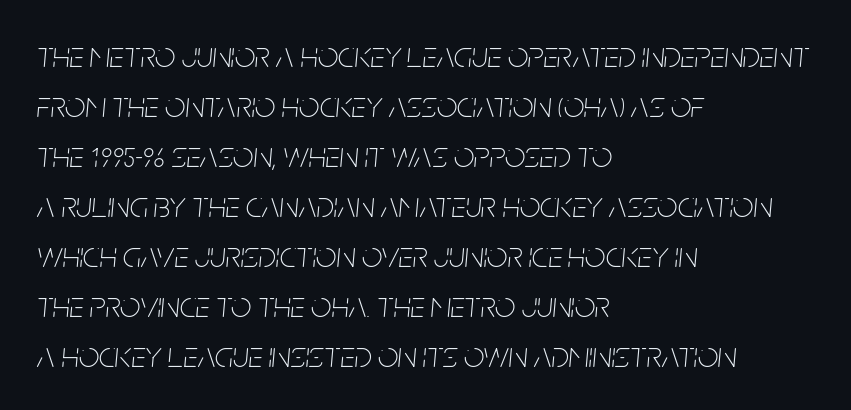
The glyphs are unaccompanied by any horizontal stroke below them. The gaps between neighbouring characters are ordinary and unremarkable. The glyphs look as if they've been sheared to an angle. The passage shown is typed in a proportional face where columns would drift. The weight would be labelled regular, book, light, or lighter still.
